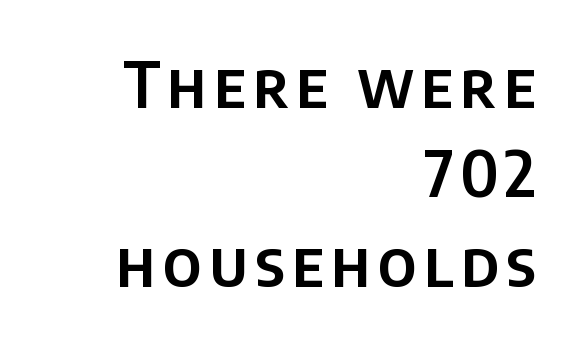
{"serif": "no", "italic": "no", "width": "normal", "stroke_contrast": "low", "x_height": "large", "monospaced": "no", "underline": "no", "align": "right", "line_spacing": "normal", "line_spacing_ratio": 1.42, "glyph_px": 63}
